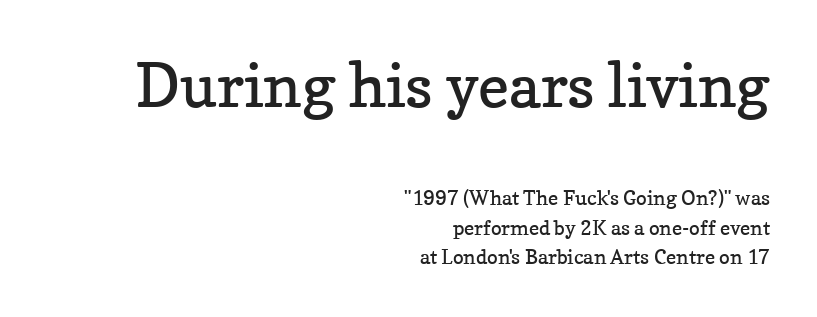
Q: Is the text bold? A: No.
Q: Is the text italic (slanted)? A: No, it is upright.
Q: Is the typeface a serif or a sans-serif typeface? A: Serif.
Q: Is the text underlined? A: No.
Q: How is the paragraph aligned? A: Right-aligned.
Q: Is the spacing between letters normal or unusually wide? A: Normal.
Q: Is the spacing between lines tight, normal or loose? A: Normal.
Q: Which block of text is set in a larger size, the first (top) or the second (bottom)? A: The first (top) one.
Q: Width (condensed, normal, or wide)? A: Normal.
Q: Stroke contrast? A: Low.
Q: x-height? A: Medium.
Q: Monospaced? A: No.
